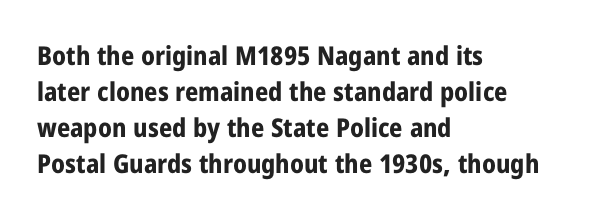
The image shows 26 px bold type, upright; set left-aligned, normal line spacing (1.38x), normal letter spacing, not underlined.
